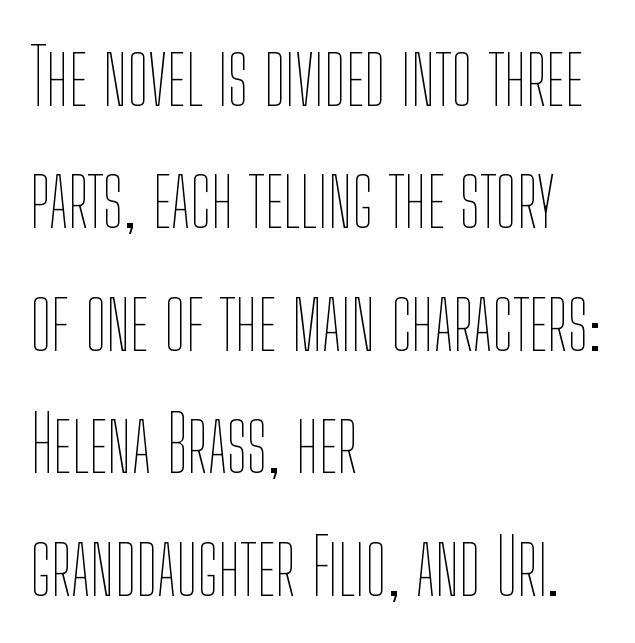
The image shows 77 px thin, condensed type, upright; set left-aligned, normal line spacing (1.59x), normal letter spacing, not underlined; low stroke contrast and a medium x-height.
